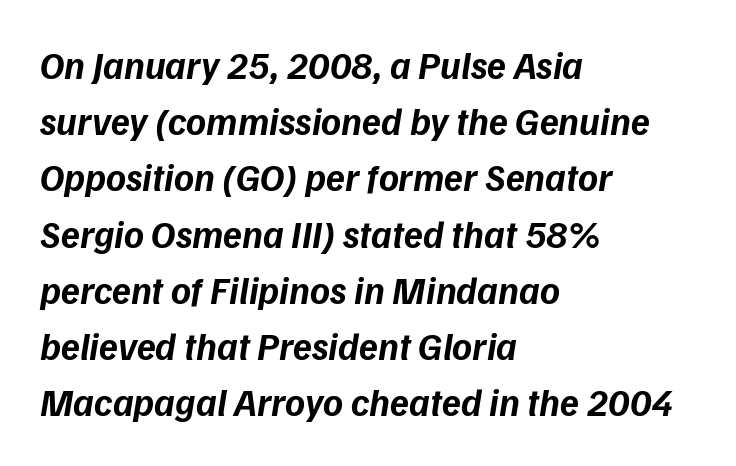
The image shows 38 px bold type, italic (leaning right); set left-aligned, normal line spacing (1.48x), normal letter spacing, not underlined; low stroke contrast and a medium x-height.
